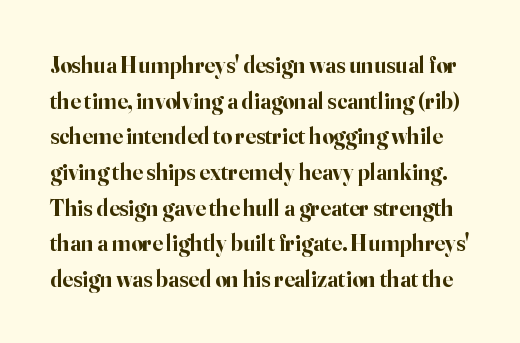
Anything drawn beneath the words? Only blank space. Caption: bold face, heavy strokes. These lines sit exactly where default settings would place them. In terms of posture, this sample is upright. Here the glyphs are tracked normally, forming tight word shapes.
